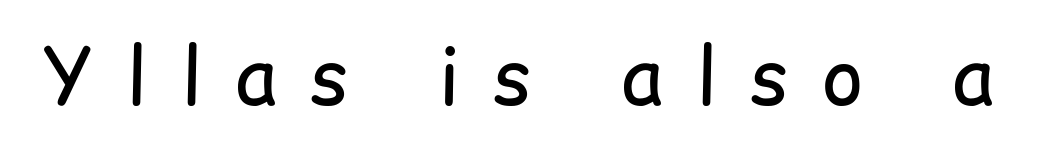
Q: Is the text bold? A: No.
Q: Is the text italic (slanted)? A: No, it is upright.
Q: Is the typeface a serif or a sans-serif typeface? A: Sans-serif.
Q: Is the text underlined? A: No.
Q: Is the spacing between letters normal or unusually wide? A: Unusually wide.
Q: Width (condensed, normal, or wide)? A: Normal.
Q: Stroke contrast? A: Low.
Q: x-height? A: Medium.
Q: Monospaced? A: No.
